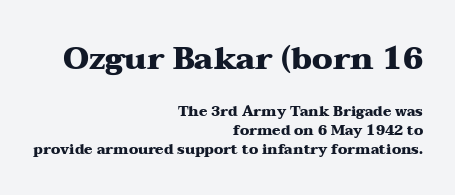
Q: Is the text bold? A: Yes.
Q: Is the text italic (slanted)? A: No, it is upright.
Q: Is the typeface a serif or a sans-serif typeface? A: Serif.
Q: Is the text underlined? A: No.
Q: How is the paragraph aligned? A: Right-aligned.
Q: Is the spacing between letters normal or unusually wide? A: Normal.
Q: Is the spacing between lines tight, normal or loose? A: Normal.
Q: Which block of text is set in a larger size, the first (top) or the second (bottom)? A: The first (top) one.
Q: Width (condensed, normal, or wide)? A: Wide.
Q: Stroke contrast? A: Medium.
Q: x-height? A: Medium.
Q: Monospaced? A: No.
